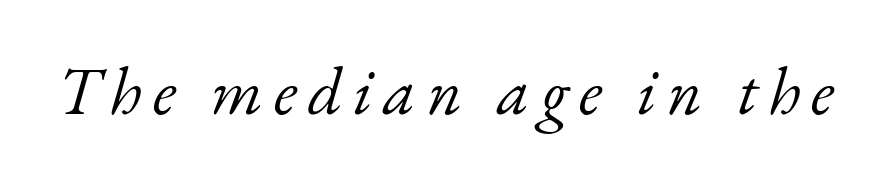
Q: Is the text bold? A: No.
Q: Is the text italic (slanted)? A: Yes, it leans right by about 17 degrees.
Q: Is the typeface a serif or a sans-serif typeface? A: Serif.
Q: Is the text underlined? A: No.
Q: Width (condensed, normal, or wide)? A: Normal.
Q: Stroke contrast? A: Low.
Q: x-height? A: Small.
Q: Monospaced? A: No.
